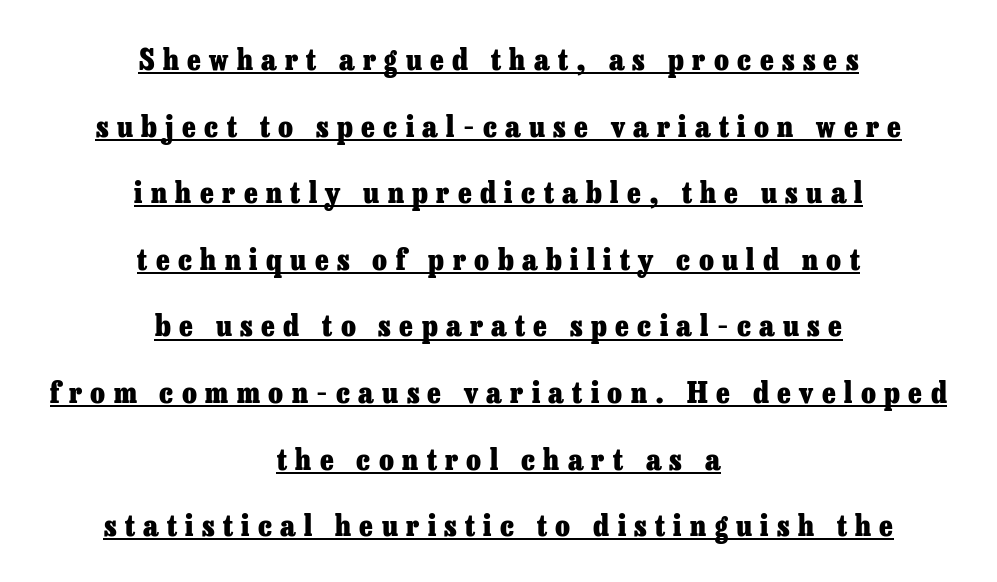
{"serif": "yes", "italic": "no", "bold": "yes", "weight": "heavy", "width": "normal", "stroke_contrast": "low", "x_height": "medium", "monospaced": "no", "underline": "yes", "align": "center", "line_spacing": "loose", "line_spacing_ratio": 2.22, "letter_spacing": "wide", "letter_spacing_em": 0.28, "glyph_px": 30}
